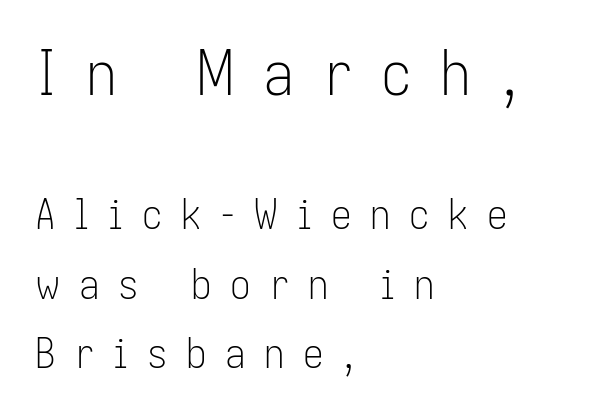
Typographically, this falls in the sans-serif category. It's the straight-up-and-down kind of type. Heaviness? Minimal to ordinary, like unemphasized prose. Reading down the block, your eye returns to a fixed left position each line. Type without underlining. Words appear elongated and porous because spacing is wide.
